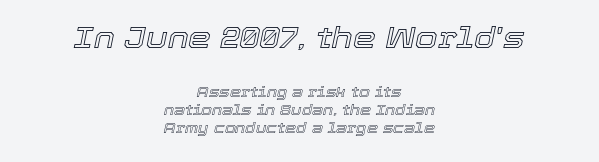
{"italic": "yes", "lean": "right", "slant_degrees": 12, "width": "normal", "x_height": "medium", "monospaced": "no", "underline": "no", "align": "center", "line_spacing": "normal", "line_spacing_ratio": 1.27, "letter_spacing": "normal", "letter_spacing_em": 0.0, "larger_block": "first", "size_ratio": 2.07, "glyph_px": 29}
